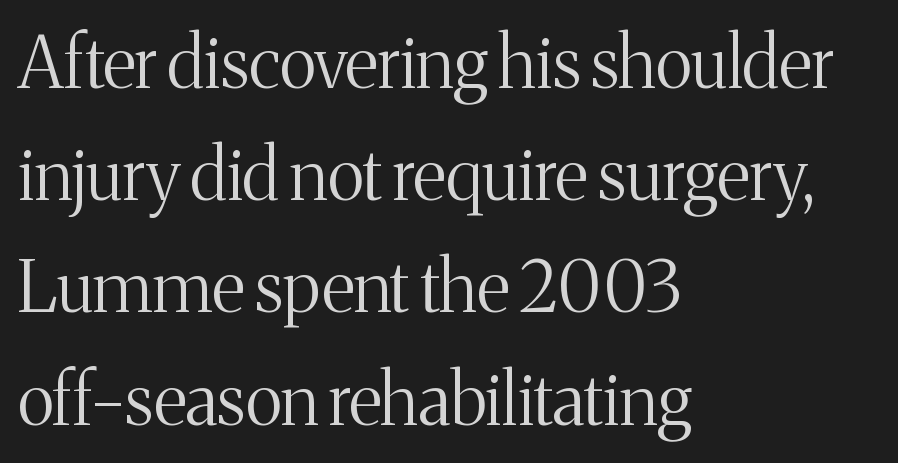
This reads as an unemphasized weight, regular at the heaviest. Note: serifs present on the glyphs. Varying glyph widths throughout — classic text-font behaviour. Tracking here is standard; glyphs follow each other at the usual distance. The zone under the glyphs is completely vacant. Which margin do the lines hug? The left one — the right edge is uneven.
